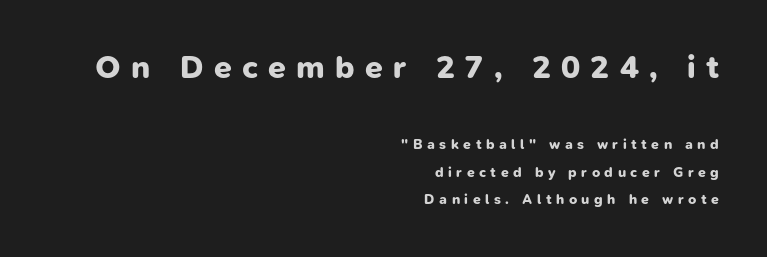
The image shows 32 px bold sans-serif type; set right-aligned, loose line spacing (1.96x), unusually wide letter spacing (+0.32 em), not underlined; the first (top) block is 2.29x larger; low stroke contrast and a medium x-height.
